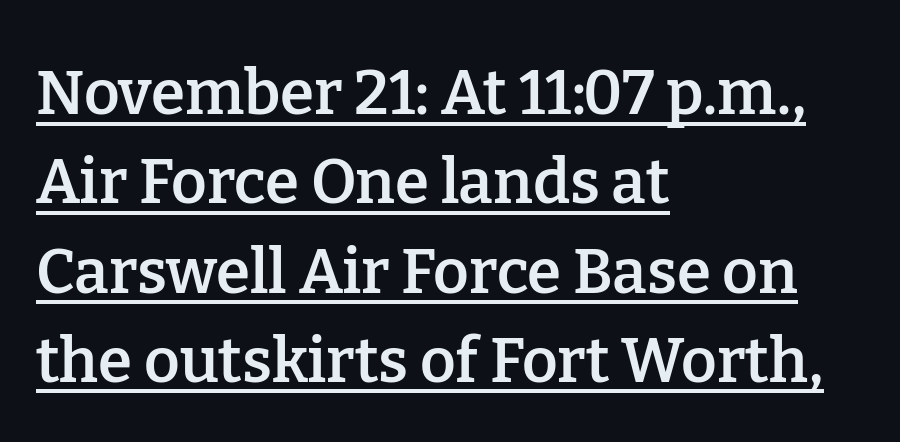
{"serif": "yes", "italic": "no", "bold": "semi", "weight": "semibold", "width": "normal", "stroke_contrast": "low", "x_height": "medium", "monospaced": "no", "underline": "yes", "align": "left", "line_spacing": "normal", "line_spacing_ratio": 1.44, "letter_spacing": "normal", "letter_spacing_em": 0.0, "glyph_px": 62}
